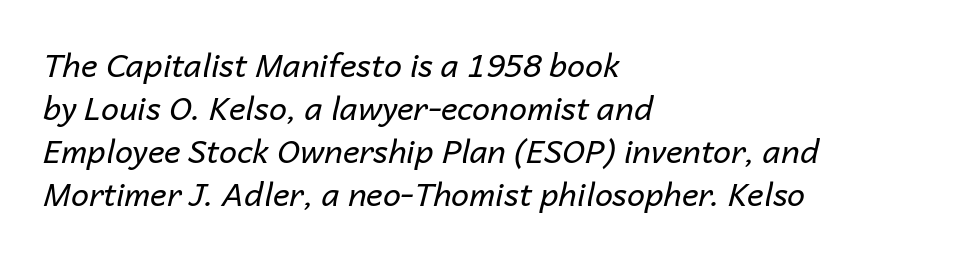
The image shows 32 px regular-weight type, italic (leaning right); set left-aligned, normal line spacing (1.34x), normal letter spacing, not underlined; low stroke contrast and a medium x-height.
